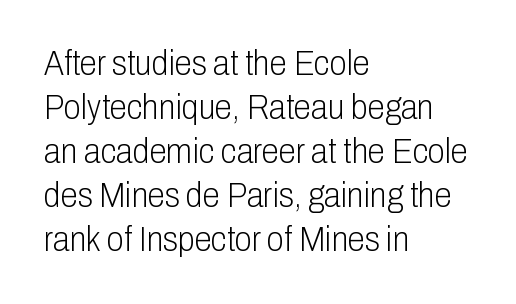
Q: Is the text bold? A: No.
Q: Is the text italic (slanted)? A: No, it is upright.
Q: Is the typeface a serif or a sans-serif typeface? A: Sans-serif.
Q: Is the text underlined? A: No.
Q: How is the paragraph aligned? A: Left-aligned.
Q: Is the spacing between letters normal or unusually wide? A: Normal.
Q: Is the spacing between lines tight, normal or loose? A: Normal.
Q: Width (condensed, normal, or wide)? A: Condensed.
Q: Stroke contrast? A: Low.
Q: x-height? A: Medium.
Q: Monospaced? A: No.
